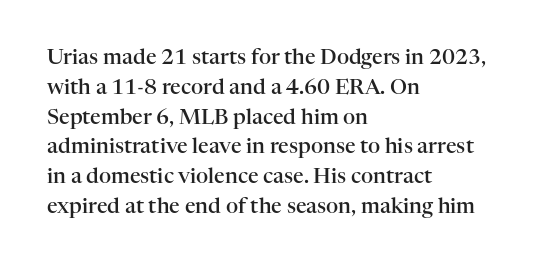
The image shows 21 px text type, upright; set left-aligned, normal line spacing (1.42x), normal letter spacing, not underlined.
